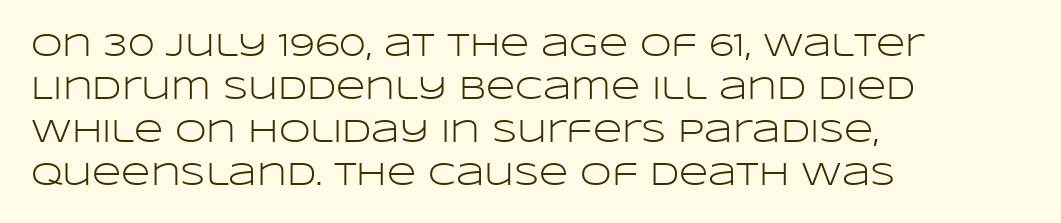
The image shows 32 px light, wide sans-serif type, upright; set left-aligned, normal line spacing (1.34x), normal letter spacing, not underlined; low stroke contrast and a large x-height.
